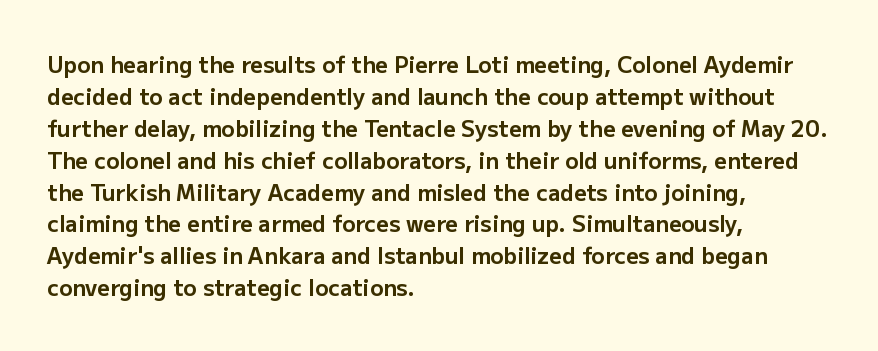
Q: Is the text bold? A: Yes.
Q: Is the text italic (slanted)? A: No, it is upright.
Q: Is the text underlined? A: No.
Q: How is the paragraph aligned? A: Left-aligned.
Q: Is the spacing between letters normal or unusually wide? A: Normal.
Q: Is the spacing between lines tight, normal or loose? A: Normal.
